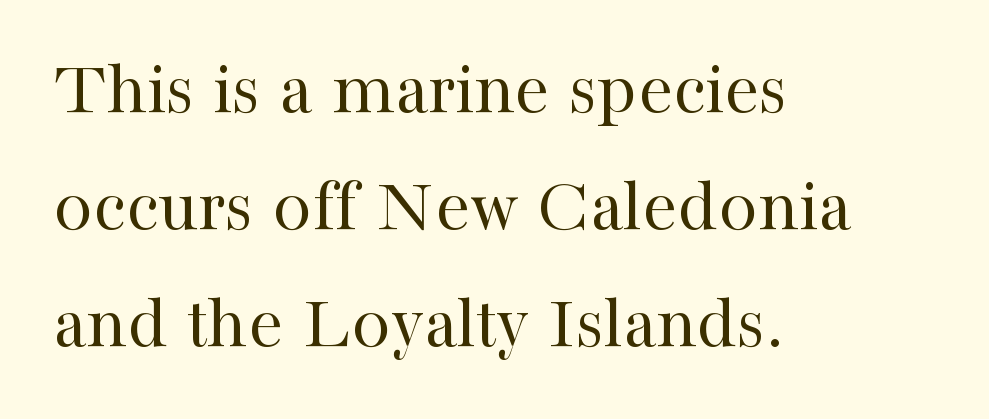
Q: Is the text bold? A: No.
Q: Is the text italic (slanted)? A: No, it is upright.
Q: Is the typeface a serif or a sans-serif typeface? A: Serif.
Q: Is the text underlined? A: No.
Q: How is the paragraph aligned? A: Left-aligned.
Q: Is the spacing between letters normal or unusually wide? A: Normal.
Q: Is the spacing between lines tight, normal or loose? A: Normal.
Q: Width (condensed, normal, or wide)? A: Normal.
Q: Stroke contrast? A: High.
Q: x-height? A: Medium.
Q: Monospaced? A: No.
